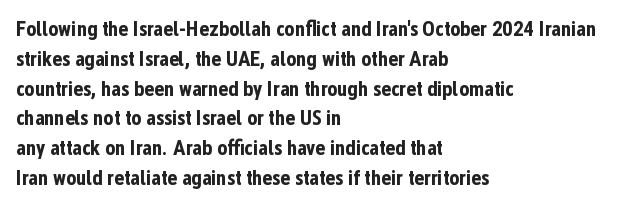
{"italic": "no", "bold": "yes", "underline": "no", "align": "left", "line_spacing": "normal", "line_spacing_ratio": 1.42, "letter_spacing": "normal", "letter_spacing_em": 0.0, "glyph_px": 21}
